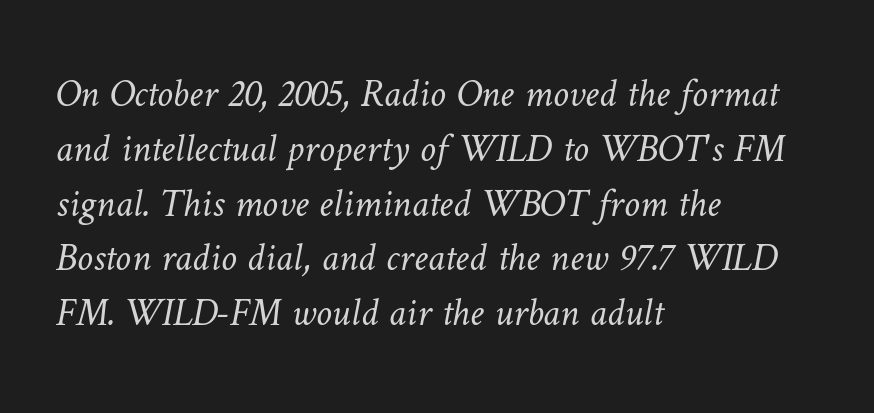
The image shows 40 px light type; set left-aligned, normal line spacing (1.37x), normal letter spacing, not underlined; low stroke contrast and a medium x-height.
